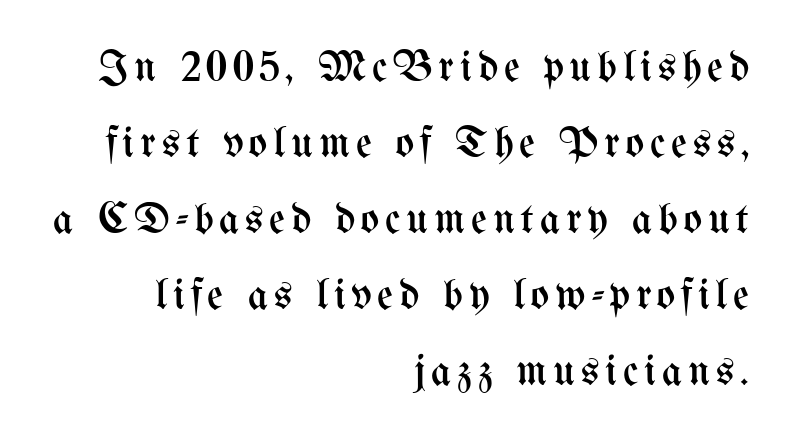
Ink coverage per letter is moderate at most. Just letters on the line, the space beneath them empty. In CSS terms this would be text-align: right. The typography opts for an upright posture over an oblique one. Character widths vary here, with narrow letters taking less room than wide ones.
